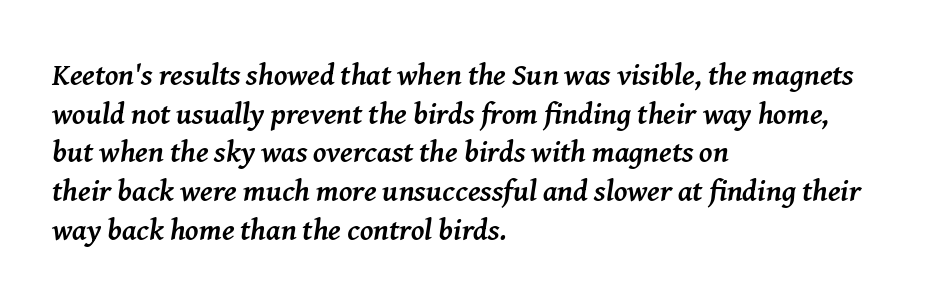
{"serif": "yes", "italic": "yes", "lean": "right", "slant_degrees": 8, "bold": "yes", "weight": "semibold", "width": "normal", "stroke_contrast": "medium", "x_height": "medium", "monospaced": "no", "underline": "no", "align": "left", "line_spacing": "normal", "line_spacing_ratio": 1.29, "letter_spacing": "normal", "letter_spacing_em": 0.0, "glyph_px": 30}
